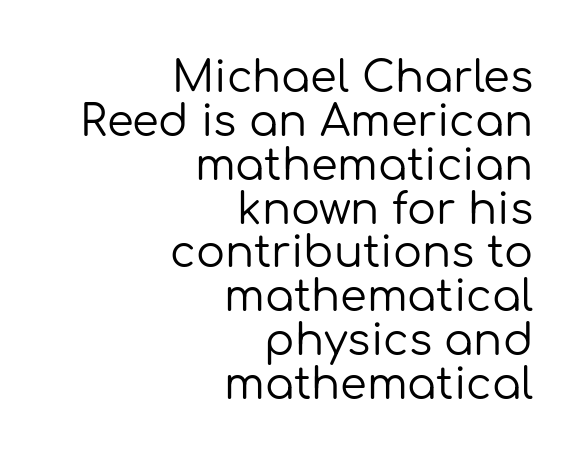
The image shows 43 px regular-weight sans-serif type, upright; set right-aligned, tight line spacing (1.02x), normal letter spacing, not underlined; low stroke contrast and a medium x-height.
